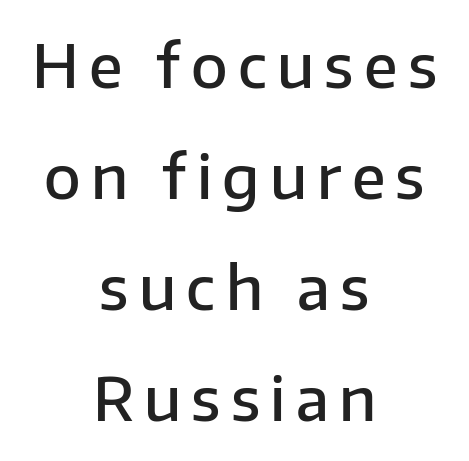
{"serif": "no", "italic": "no", "bold": "semi", "weight": "semibold", "width": "normal", "stroke_contrast": "low", "x_height": "medium", "monospaced": "no", "underline": "no", "align": "center", "line_spacing_ratio": 1.85, "glyph_px": 60}
